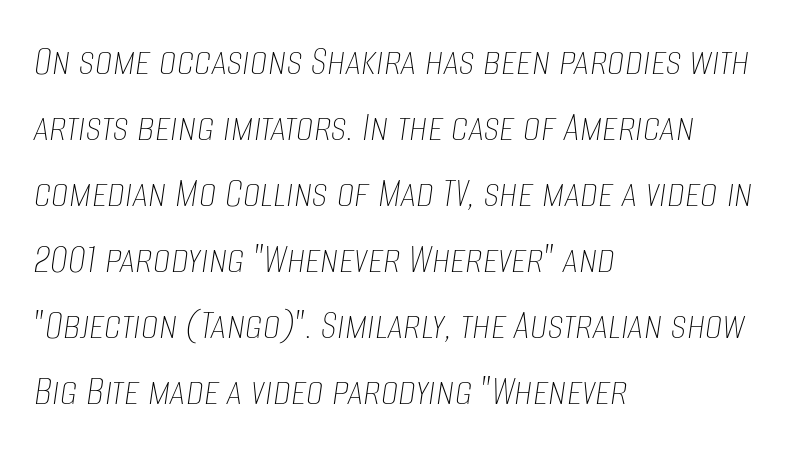
Q: Is the text bold? A: No.
Q: Is the text italic (slanted)? A: Yes, it leans right by about 8 degrees.
Q: Is the text underlined? A: No.
Q: How is the paragraph aligned? A: Left-aligned.
Q: Is the spacing between letters normal or unusually wide? A: Normal.
Q: Is the spacing between lines tight, normal or loose? A: Normal.
Q: Width (condensed, normal, or wide)? A: Condensed.
Q: Stroke contrast? A: Low.
Q: x-height? A: Large.
Q: Monospaced? A: No.
